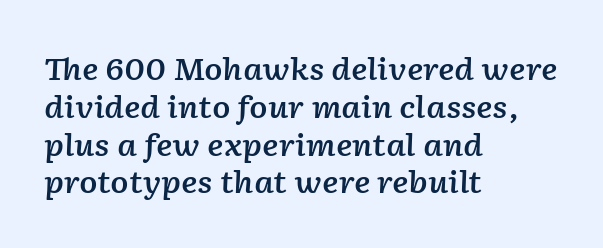
Q: Is the text bold? A: Semi-bold.
Q: Is the text italic (slanted)? A: Yes, it leans right by about 2 degrees.
Q: Is the text underlined? A: No.
Q: How is the paragraph aligned? A: Left-aligned.
Q: Is the spacing between letters normal or unusually wide? A: Normal.
Q: Is the spacing between lines tight, normal or loose? A: Normal.
Q: Width (condensed, normal, or wide)? A: Normal.
Q: Stroke contrast? A: Low.
Q: x-height? A: Medium.
Q: Monospaced? A: No.
